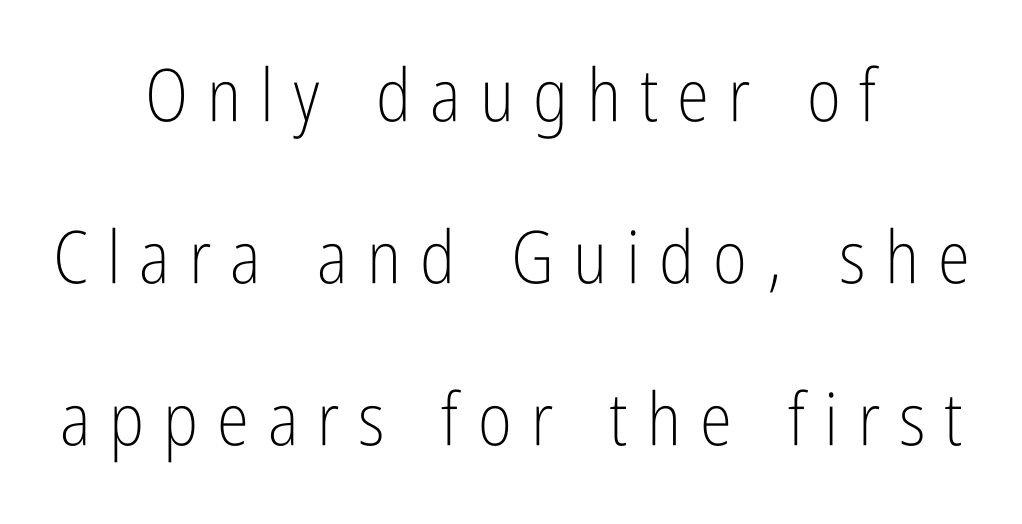
{"serif": "no", "italic": "no", "bold": "no", "weight": "light", "width": "condensed", "stroke_contrast": "low", "x_height": "medium", "monospaced": "no", "underline": "no", "align": "center", "line_spacing": "loose", "line_spacing_ratio": 2.22, "letter_spacing": "wide", "letter_spacing_em": 0.26, "glyph_px": 73}
